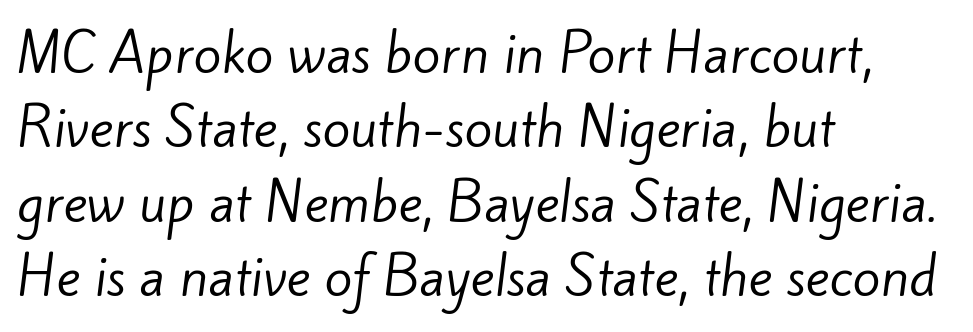
Q: Is the text bold? A: No.
Q: Is the typeface a serif or a sans-serif typeface? A: Sans-serif.
Q: Is the text underlined? A: No.
Q: How is the paragraph aligned? A: Left-aligned.
Q: Is the spacing between letters normal or unusually wide? A: Normal.
Q: Is the spacing between lines tight, normal or loose? A: Normal.
Q: Width (condensed, normal, or wide)? A: Normal.
Q: Stroke contrast? A: Low.
Q: x-height? A: Small.
Q: Monospaced? A: No.
